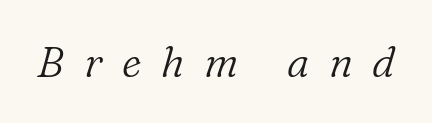
This sample uses expanded letter spacing, leaving extra air between glyphs. Plain, unruled lines of type. The typesetting does not lean heavy: it is not bold. Slant detected: the letters are inclined. Here the designer chose a conventional face with non-uniform glyph widths. Note: serifs present on the glyphs.
